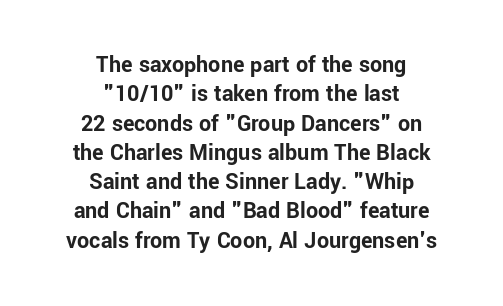
Q: Is the text bold? A: Yes.
Q: Is the text italic (slanted)? A: No, it is upright.
Q: Is the text underlined? A: No.
Q: How is the paragraph aligned? A: Centered.
Q: Is the spacing between letters normal or unusually wide? A: Normal.
